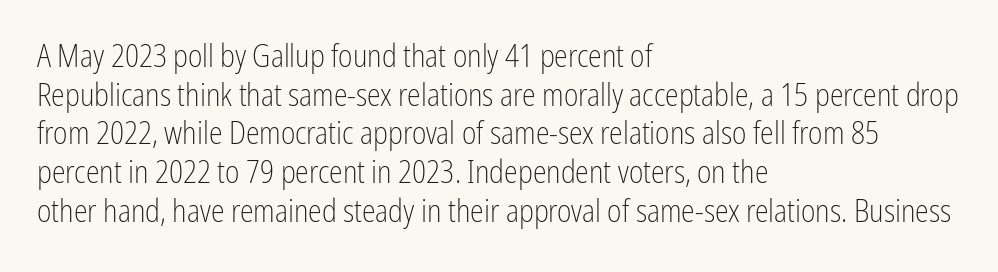
Q: Is the text bold? A: No.
Q: Is the text italic (slanted)? A: No, it is upright.
Q: Is the typeface a serif or a sans-serif typeface? A: Sans-serif.
Q: Is the text underlined? A: No.
Q: How is the paragraph aligned? A: Left-aligned.
Q: Is the spacing between letters normal or unusually wide? A: Normal.
Q: Is the spacing between lines tight, normal or loose? A: Normal.
Q: Width (condensed, normal, or wide)? A: Condensed.
Q: Stroke contrast? A: Low.
Q: x-height? A: Medium.
Q: Monospaced? A: No.
